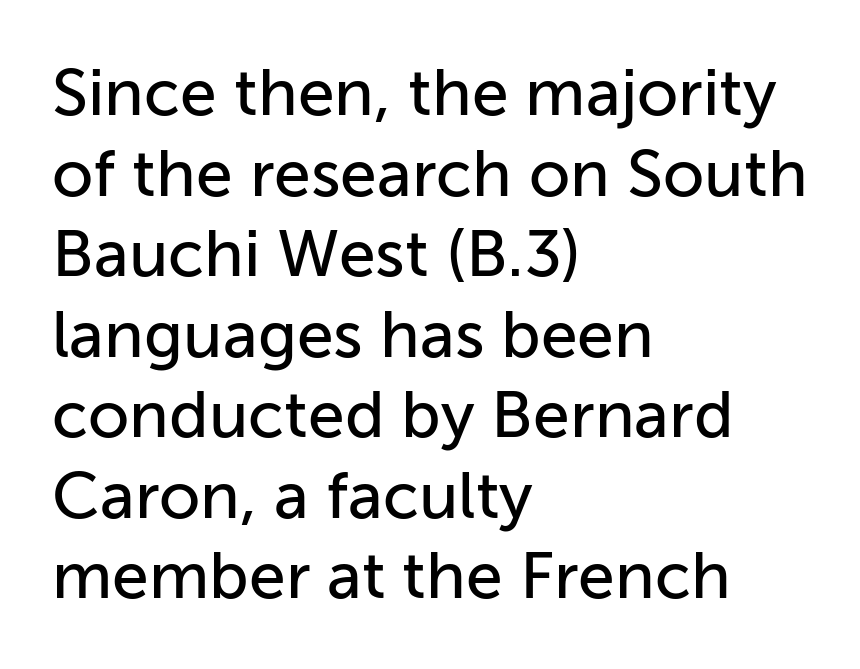
This sample uses an upright cut, with every glyph sitting square on the baseline. The face used here is proportionally spaced, like ordinary book or web type. All the whitespace from short lines collects on the right. Any mark beneath the type? The region is blank.
